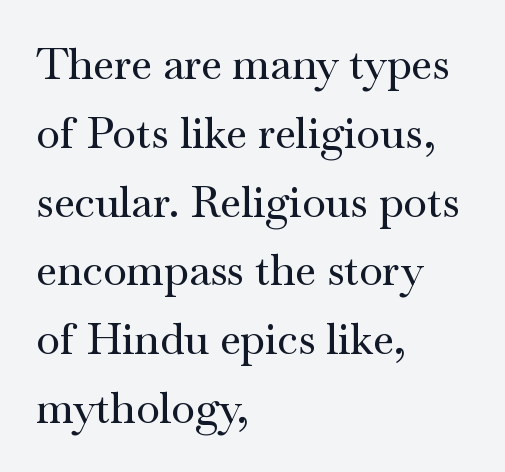
Successive baselines arrive at the customary interval. Words float on clear page, feet unadorned. Is there any slant? The stems are plumb. Casual observation: everything's shoved over to the left. This sample uses plain, unmodified letter spacing.
